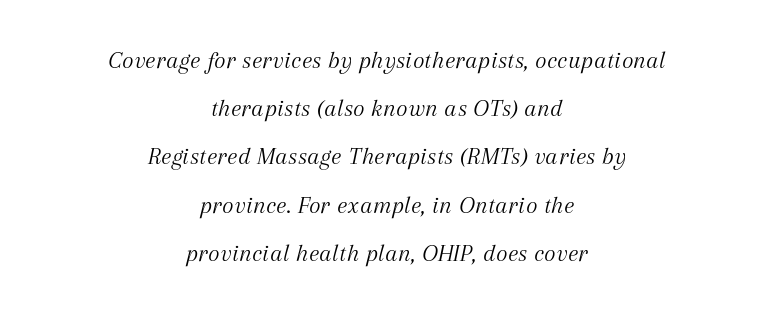
Q: Is the text bold? A: No.
Q: Is the text italic (slanted)? A: Yes, it leans right by about 12 degrees.
Q: Is the text underlined? A: No.
Q: How is the paragraph aligned? A: Centered.
Q: Is the spacing between letters normal or unusually wide? A: Normal.
Q: Is the spacing between lines tight, normal or loose? A: Loose.
